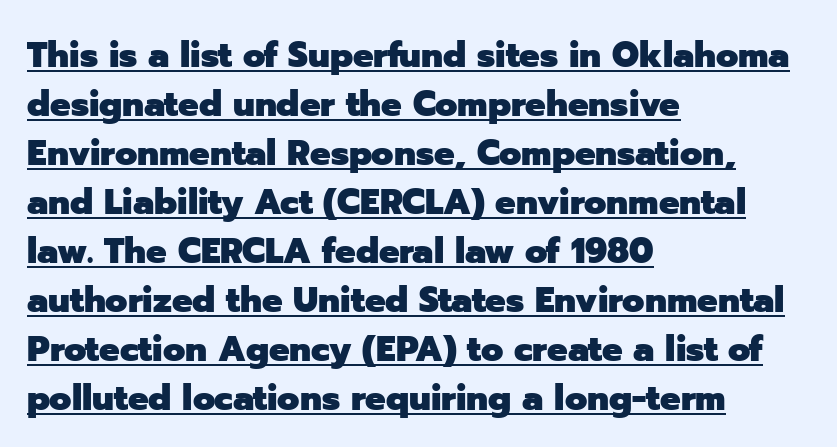
{"serif": "no", "italic": "no", "bold": "yes", "weight": "heavy", "width": "normal", "stroke_contrast": "low", "x_height": "medium", "monospaced": "no", "underline": "yes", "align": "left", "line_spacing": "normal", "line_spacing_ratio": 1.36, "letter_spacing": "normal", "letter_spacing_em": 0.0, "glyph_px": 36}
